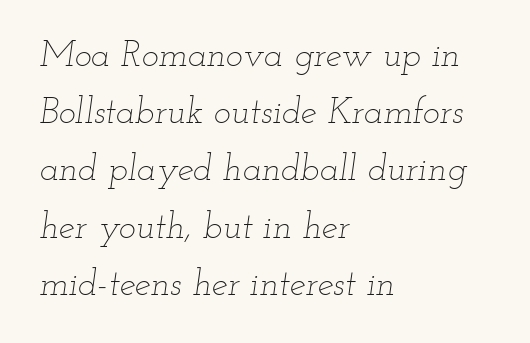
The image shows 36 px thin, wide type, italic (leaning right); set left-aligned, normal line spacing (1.59x), normal letter spacing, not underlined; low stroke contrast and a small x-height.
